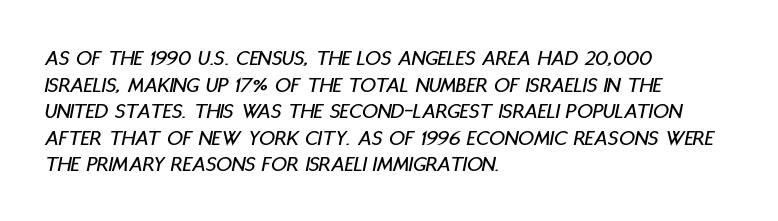
Q: Is the text italic (slanted)? A: Yes, it leans right by about 11 degrees.
Q: Is the text underlined? A: No.
Q: How is the paragraph aligned? A: Left-aligned.
Q: Is the spacing between letters normal or unusually wide? A: Normal.
